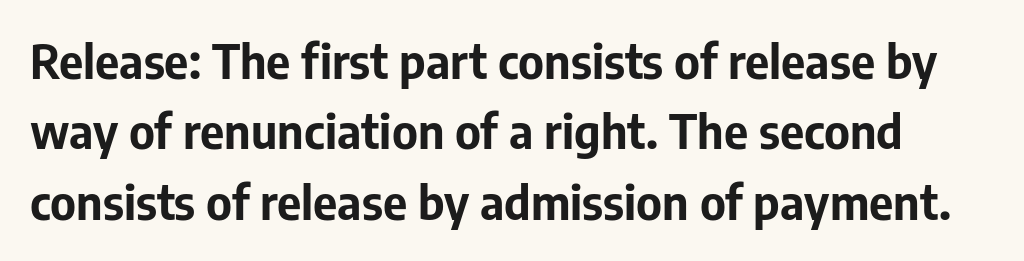
The image shows 47 px bold sans-serif type, upright; set normal line spacing (1.5x), normal letter spacing, not underlined; low stroke contrast and a medium x-height.
